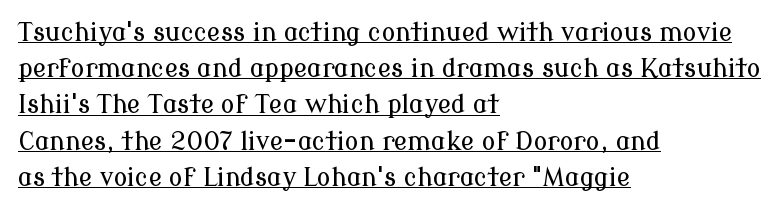
{"italic": "no", "underline": "yes", "align": "left", "line_spacing": "normal", "line_spacing_ratio": 1.45, "letter_spacing": "normal", "letter_spacing_em": 0.0, "glyph_px": 25}
